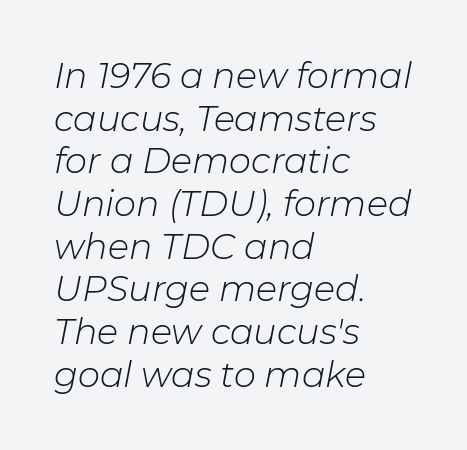
Q: Is the text bold? A: No.
Q: Is the text italic (slanted)? A: Yes, it leans right by about 11 degrees.
Q: Is the text underlined? A: No.
Q: How is the paragraph aligned? A: Left-aligned.
Q: Is the spacing between letters normal or unusually wide? A: Normal.
Q: Width (condensed, normal, or wide)? A: Normal.
Q: Stroke contrast? A: Low.
Q: x-height? A: Medium.
Q: Monospaced? A: No.
